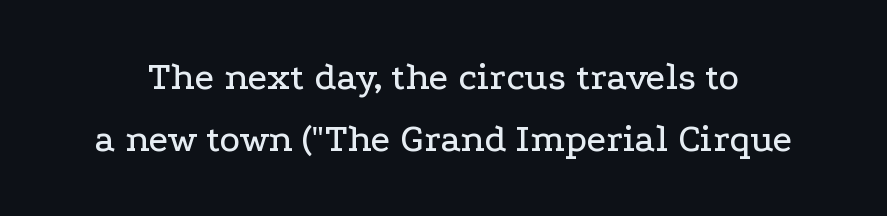
The image shows 39 px wide serif type, upright; set normal line spacing (1.58x), normal letter spacing, not underlined; low stroke contrast and a medium x-height.
